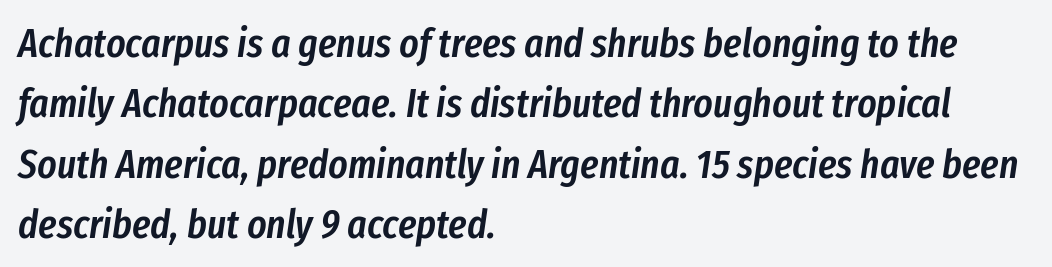
Q: Is the text bold? A: Semi-bold.
Q: Is the text italic (slanted)? A: Yes, it leans right by about 8 degrees.
Q: Is the text underlined? A: No.
Q: How is the paragraph aligned? A: Left-aligned.
Q: Is the spacing between letters normal or unusually wide? A: Normal.
Q: Is the spacing between lines tight, normal or loose? A: Normal.
Q: Width (condensed, normal, or wide)? A: Condensed.
Q: Stroke contrast? A: Low.
Q: x-height? A: Medium.
Q: Monospaced? A: No.
